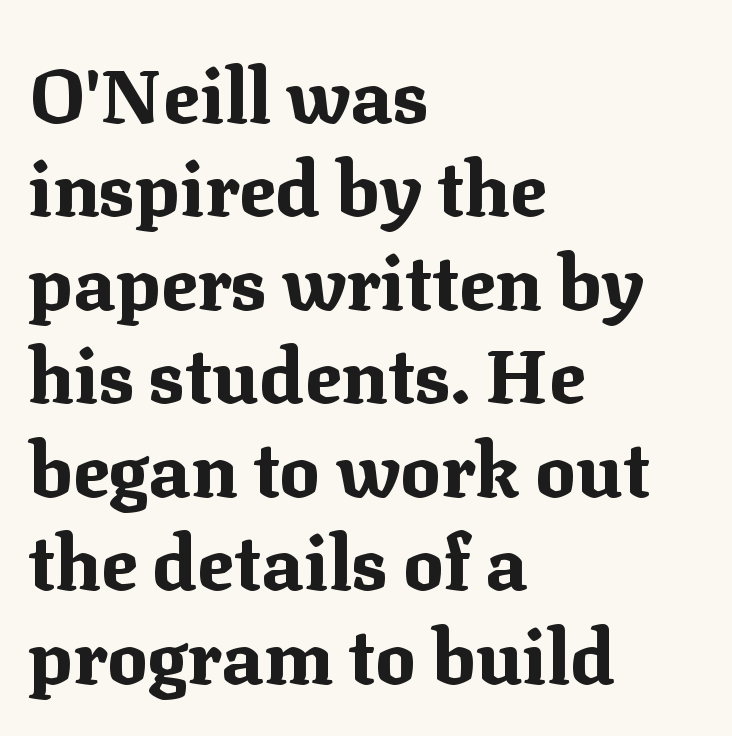
Unlike italic type, these characters show no tilt at all. Character widths vary here, with narrow letters taking less room than wide ones. The letters are bold, with thick, heavy strokes. The text was rendered using a seriffed face with decorative stroke endings.
